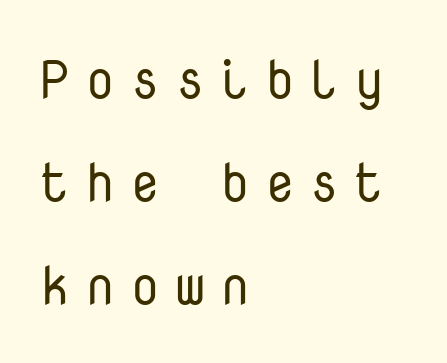
Q: Is the text bold? A: No.
Q: Is the text italic (slanted)? A: No, it is upright.
Q: Is the typeface a serif or a sans-serif typeface? A: Sans-serif.
Q: Is the text underlined? A: No.
Q: How is the paragraph aligned? A: Left-aligned.
Q: Is the spacing between letters normal or unusually wide? A: Unusually wide.
Q: Is the spacing between lines tight, normal or loose? A: Loose.
Q: Width (condensed, normal, or wide)? A: Normal.
Q: Stroke contrast? A: Low.
Q: x-height? A: Medium.
Q: Monospaced? A: Yes.
